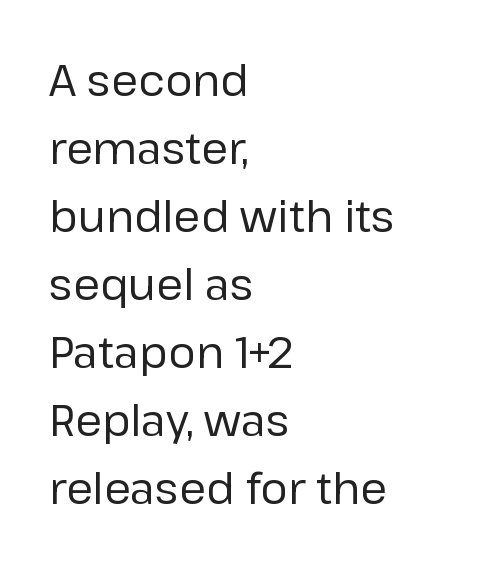
Q: Is the text bold? A: No.
Q: Is the text italic (slanted)? A: No, it is upright.
Q: Is the typeface a serif or a sans-serif typeface? A: Sans-serif.
Q: Is the text underlined? A: No.
Q: How is the paragraph aligned? A: Left-aligned.
Q: Is the spacing between letters normal or unusually wide? A: Normal.
Q: Is the spacing between lines tight, normal or loose? A: Normal.
Q: Width (condensed, normal, or wide)? A: Normal.
Q: Stroke contrast? A: Low.
Q: x-height? A: Medium.
Q: Monospaced? A: No.
